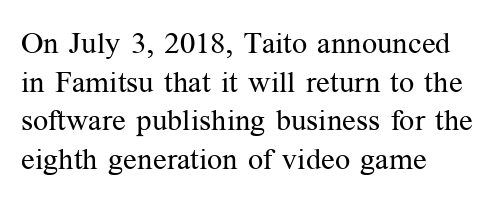
A typesetter would call this proportional, since set widths differ per character. Caption: standard tracking, unaltered. Unlike italic type, these characters show no tilt at all. Serifs: yes, visible at the terminals of the letterforms.
